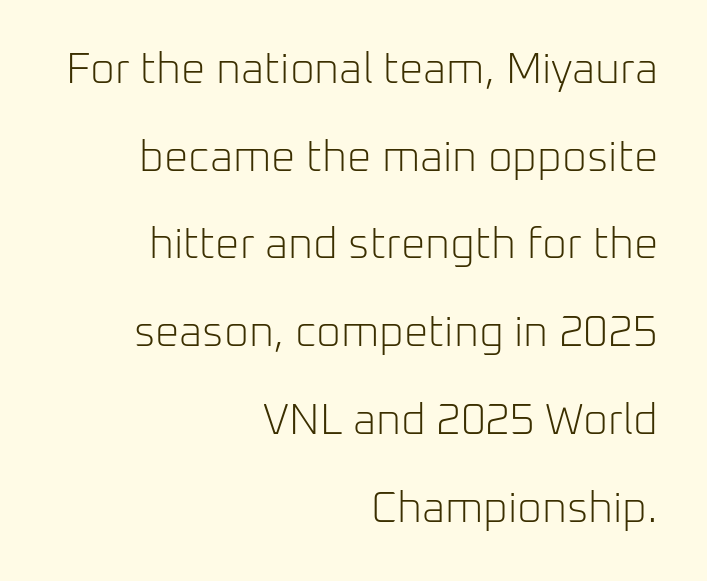
Q: Is the text bold? A: No.
Q: Is the text italic (slanted)? A: No, it is upright.
Q: Is the typeface a serif or a sans-serif typeface? A: Sans-serif.
Q: Is the text underlined? A: No.
Q: How is the paragraph aligned? A: Right-aligned.
Q: Is the spacing between letters normal or unusually wide? A: Normal.
Q: Is the spacing between lines tight, normal or loose? A: Loose.
Q: Width (condensed, normal, or wide)? A: Normal.
Q: Stroke contrast? A: Low.
Q: x-height? A: Medium.
Q: Monospaced? A: No.
